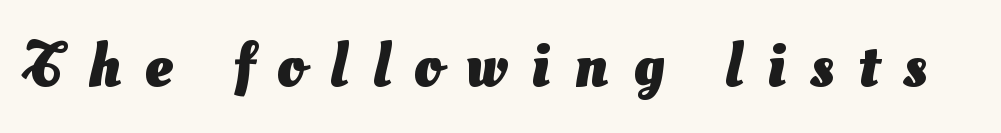
{"serif": "no", "bold": "yes", "weight": "heavy", "width": "normal", "stroke_contrast": "medium", "x_height": "small", "monospaced": "no", "underline": "no", "letter_spacing": "wide", "letter_spacing_em": 0.39, "glyph_px": 62}
